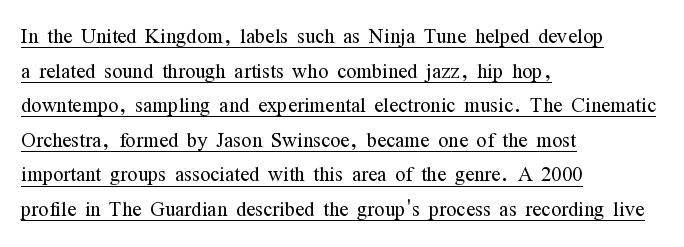
Q: Is the text bold? A: No.
Q: Is the text italic (slanted)? A: No, it is upright.
Q: Is the text underlined? A: Yes.
Q: How is the paragraph aligned? A: Left-aligned.
Q: Is the spacing between letters normal or unusually wide? A: Normal.
Q: Is the spacing between lines tight, normal or loose? A: Normal.
